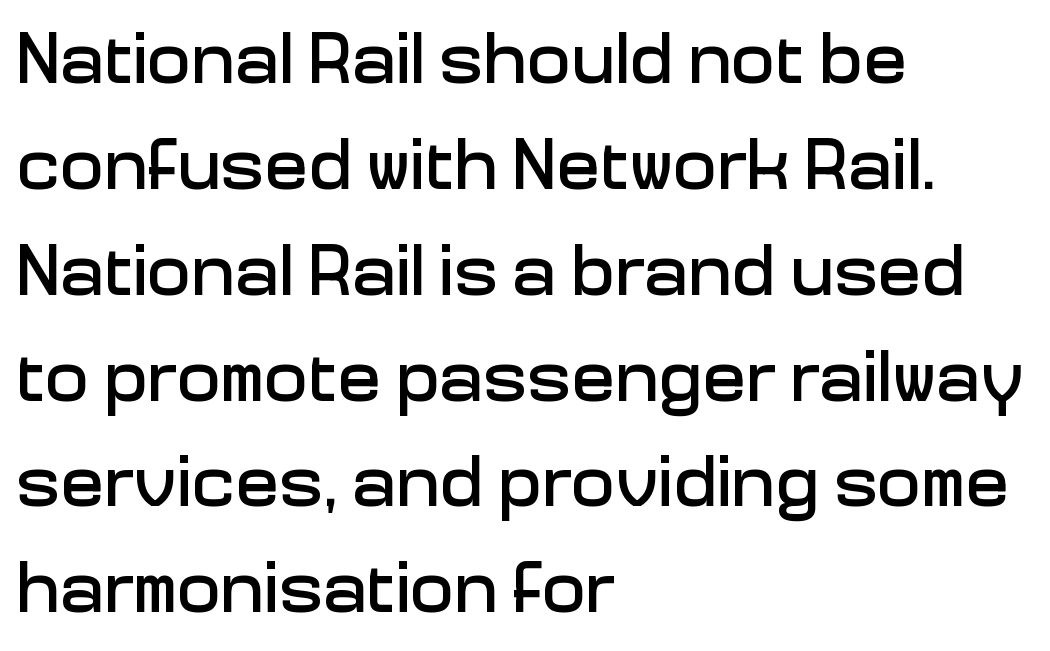
Q: Is the text italic (slanted)? A: No, it is upright.
Q: Is the typeface a serif or a sans-serif typeface? A: Sans-serif.
Q: Is the text underlined? A: No.
Q: How is the paragraph aligned? A: Left-aligned.
Q: Is the spacing between letters normal or unusually wide? A: Normal.
Q: Is the spacing between lines tight, normal or loose? A: Normal.
Q: Width (condensed, normal, or wide)? A: Normal.
Q: Stroke contrast? A: Low.
Q: x-height? A: Medium.
Q: Monospaced? A: No.
